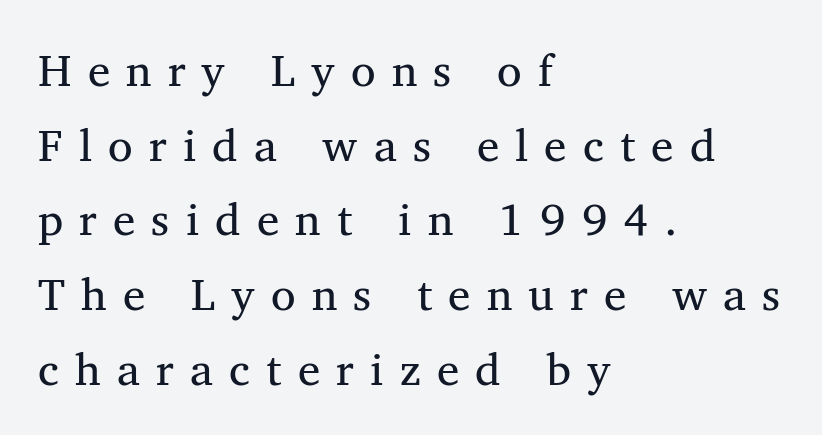
{"serif": "yes", "italic": "no", "bold": "no", "weight": "regular", "width": "normal", "stroke_contrast": "medium", "x_height": "medium", "monospaced": "no", "underline": "no", "align": "left", "line_spacing": "normal", "line_spacing_ratio": 1.66, "letter_spacing": "wide", "letter_spacing_em": 0.36, "glyph_px": 45}
